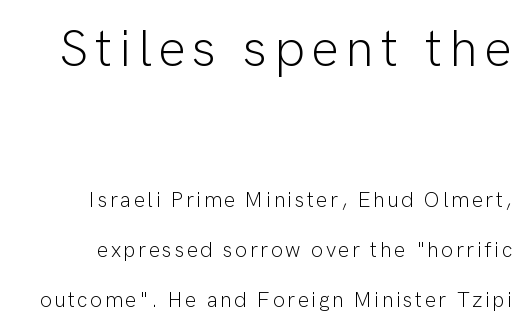
{"serif": "no", "italic": "no", "bold": "no", "weight": "light", "width": "normal", "stroke_contrast": "low", "x_height": "medium", "monospaced": "no", "underline": "no", "line_spacing": "loose", "line_spacing_ratio": 2.4, "larger_block": "first", "size_ratio": 2.52, "glyph_px": 53}
